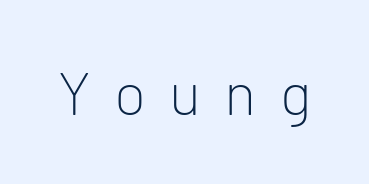
The image shows 60 px light sans-serif type, upright; set unusually wide letter spacing (+0.39 em), not underlined; low stroke contrast and a medium x-height.
